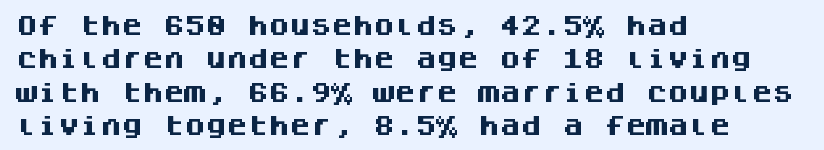
{"italic": "no", "bold": "yes", "underline": "no", "align": "left", "line_spacing": "normal", "line_spacing_ratio": 1.59, "letter_spacing": "normal", "letter_spacing_em": 0.0, "glyph_px": 21}
